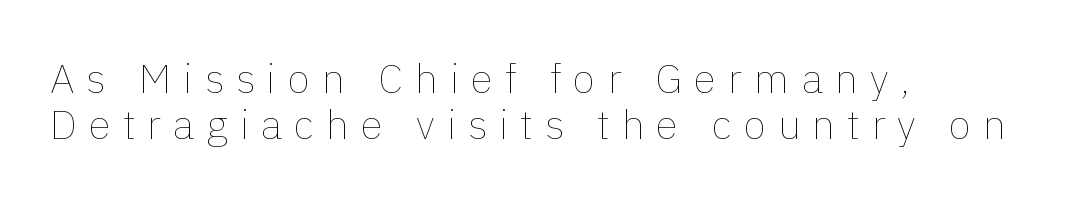
{"italic": "no", "bold": "no", "weight": "thin", "width": "normal", "x_height": "medium", "monospaced": "no", "underline": "no", "align": "left", "line_spacing": "tight", "line_spacing_ratio": 1.12, "letter_spacing": "wide", "letter_spacing_em": 0.29, "glyph_px": 41}
